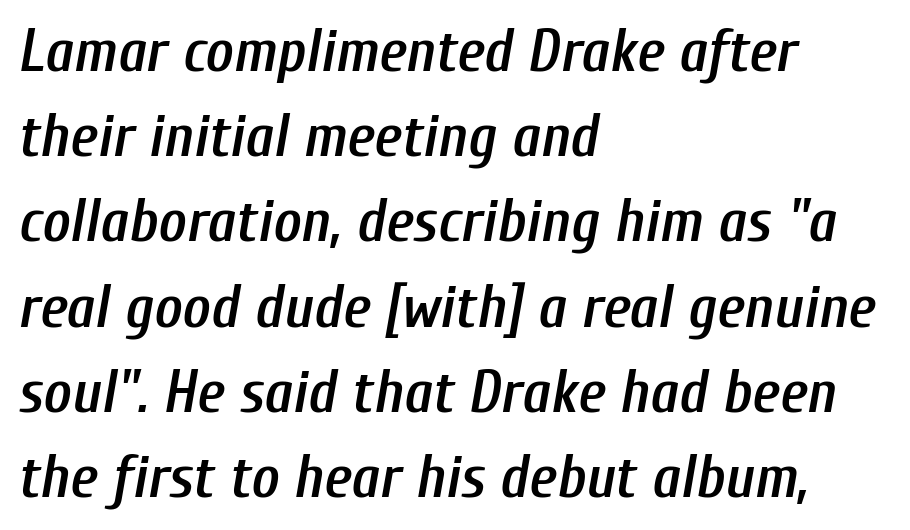
The image shows 60 px semibold, condensed type, italic (leaning right); set left-aligned, normal line spacing (1.42x), normal letter spacing, not underlined; low stroke contrast and a medium x-height.
